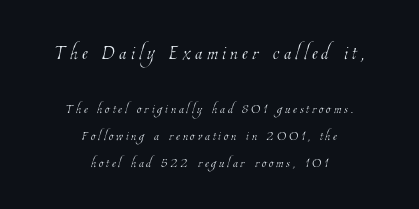
No extra ink here — the face is not bold. Which chunk is bigger? The first one — the top block dwarfs the bottom. Decoration check: the copy has no underline. Notice how descenders clear the ascenders below comfortably — that's standard leading.
